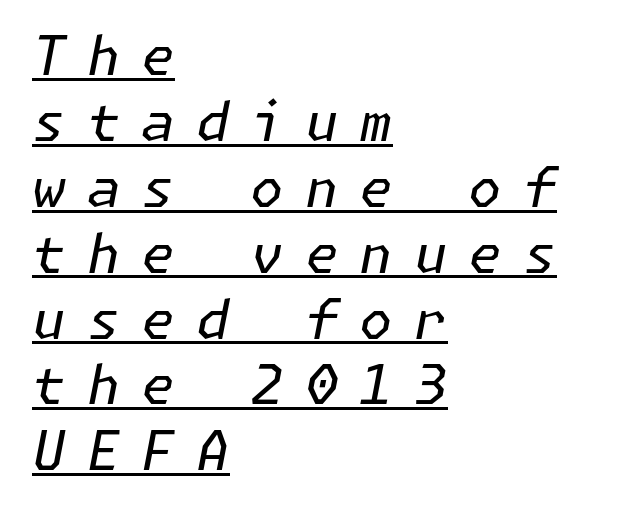
Q: Is the text bold? A: No.
Q: Is the text italic (slanted)? A: Yes, it leans right by about 11 degrees.
Q: Is the text underlined? A: Yes.
Q: How is the paragraph aligned? A: Left-aligned.
Q: Is the spacing between letters normal or unusually wide? A: Unusually wide.
Q: Width (condensed, normal, or wide)? A: Normal.
Q: Stroke contrast? A: Low.
Q: x-height? A: Medium.
